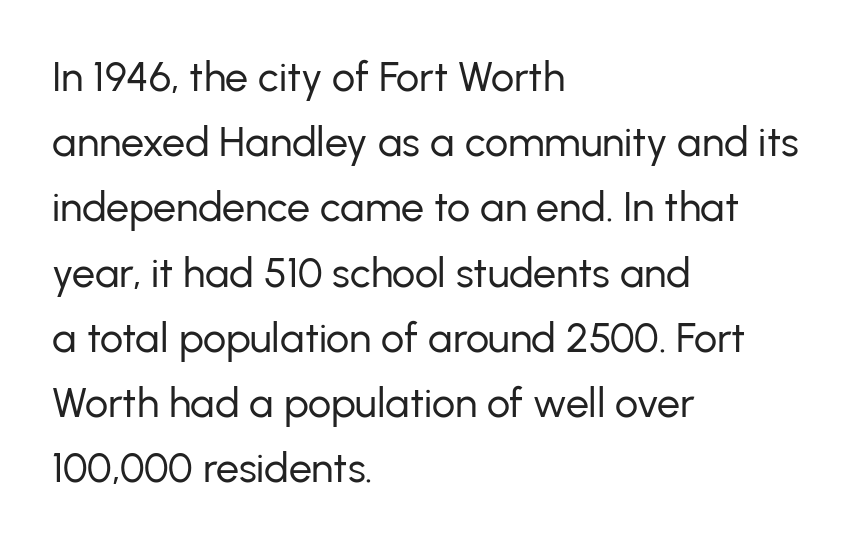
This sample uses an upright cut, with every glyph sitting square on the baseline. This sample uses plain, unmodified letter spacing. Each letter keeps its own natural width here, so spacing adapts to shape. The face used here is a sans, in the tradition of grotesques and geometrics.
